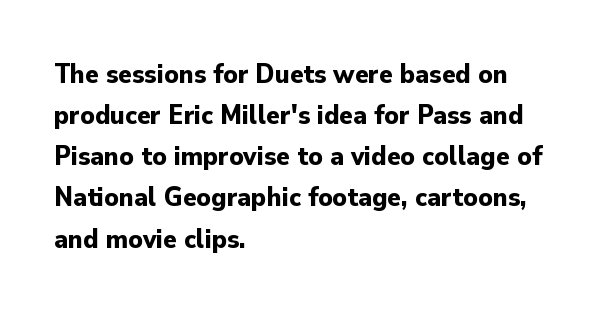
The image shows 28 px bold sans-serif type, upright; set left-aligned, normal line spacing (1.47x), normal letter spacing, not underlined; low stroke contrast and a small x-height.
